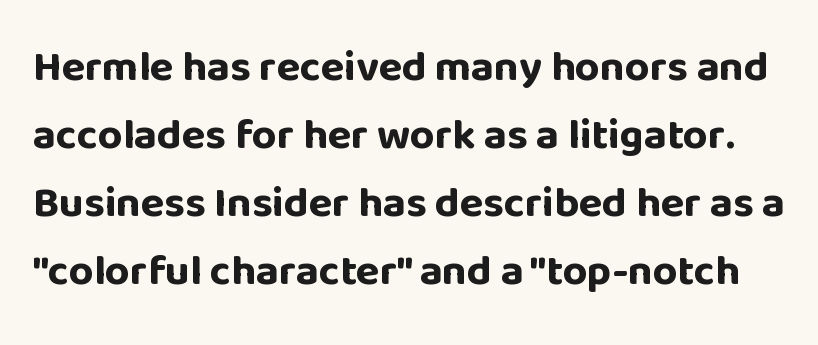
This sample has the flowing, uneven cadence of proportional lettering. Honestly, the letter spacing is just normal — you wouldn't notice it. The designer left line spacing at the default. Decoration check: the copy has no underline.
